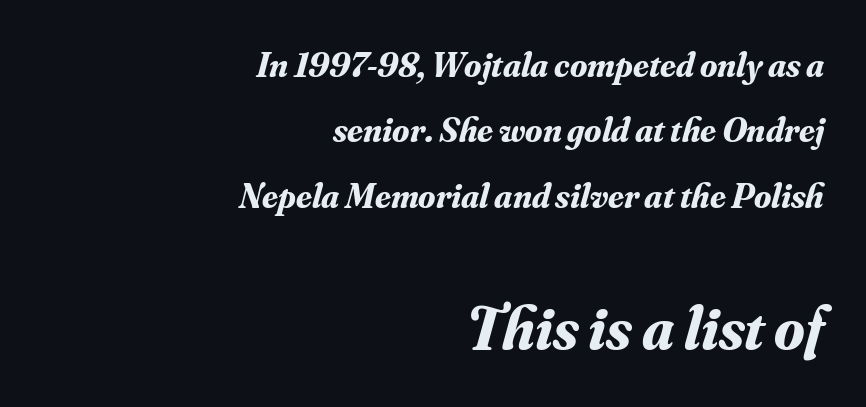
The letters advance in unequal steps, a hallmark of proportional type. The compositor pushed each line to the right boundary. Default kerning and tracking; the words read as compact shapes. The letters in the lower block stand taller than those in the block above. The typography opts for an oblique posture over an upright one. The type family on display is of the serif kind.
